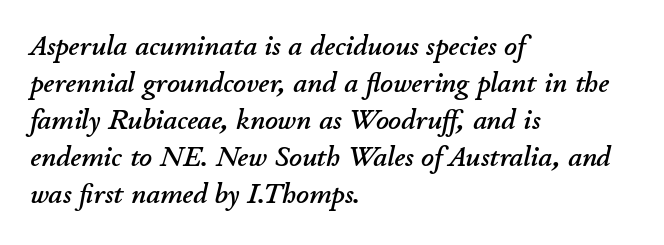
The image shows 28 px text type, italic (leaning right); set left-aligned, normal line spacing (1.32x), normal letter spacing, not underlined; low stroke contrast and a small x-height.
